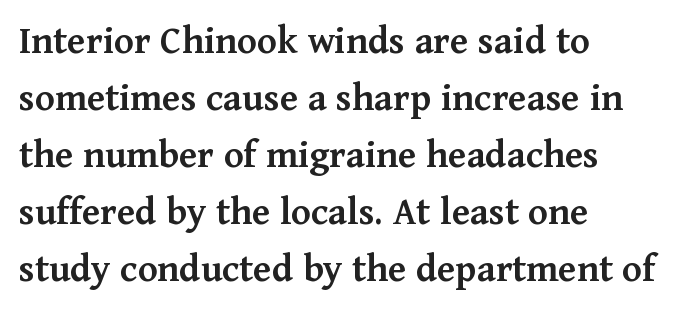
Q: Is the text bold? A: Semi-bold.
Q: Is the text italic (slanted)? A: No, it is upright.
Q: Is the typeface a serif or a sans-serif typeface? A: Serif.
Q: Is the text underlined? A: No.
Q: How is the paragraph aligned? A: Left-aligned.
Q: Is the spacing between letters normal or unusually wide? A: Normal.
Q: Is the spacing between lines tight, normal or loose? A: Normal.
Q: Width (condensed, normal, or wide)? A: Normal.
Q: Stroke contrast? A: Medium.
Q: x-height? A: Medium.
Q: Monospaced? A: No.
